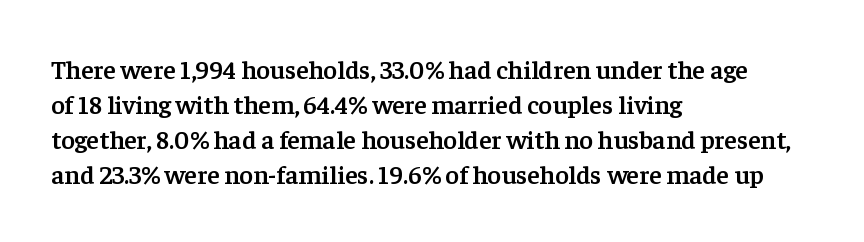
The image shows 26 px text type, upright; set left-aligned, normal line spacing (1.35x), normal letter spacing, not underlined.
